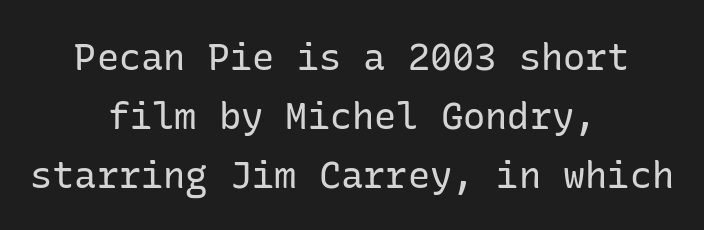
The image shows 37 px regular-weight sans-serif type, upright; set centered, normal line spacing (1.59x), normal letter spacing, not underlined; low stroke contrast and a medium x-height.
